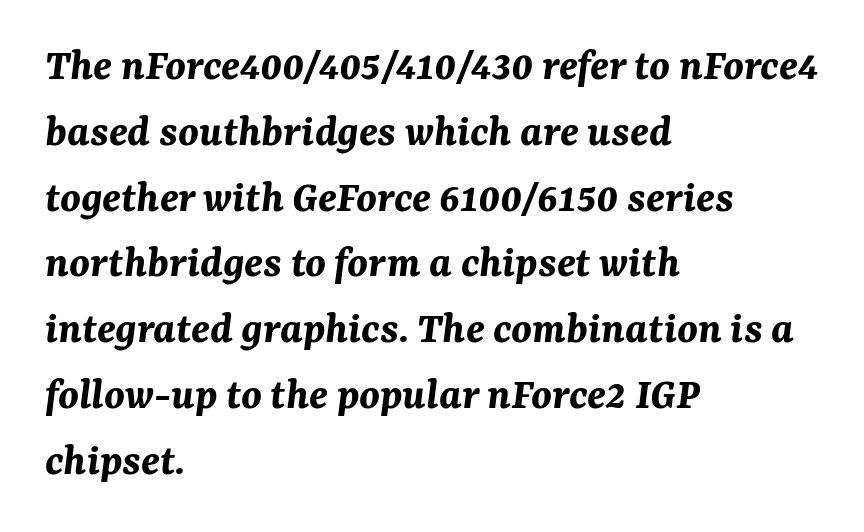
{"italic": "yes", "lean": "right", "slant_degrees": 7, "bold": "yes", "weight": "bold", "width": "normal", "stroke_contrast": "medium", "x_height": "medium", "monospaced": "no", "underline": "no", "align": "left", "line_spacing": "normal", "line_spacing_ratio": 1.43, "letter_spacing": "normal", "letter_spacing_em": 0.0, "glyph_px": 46}
